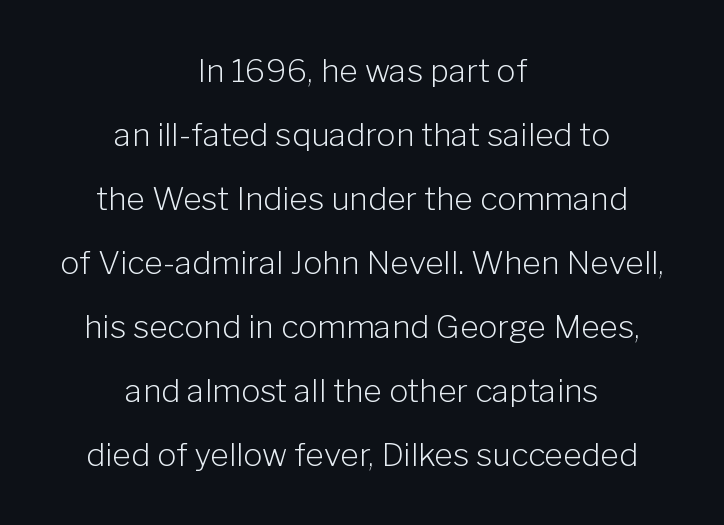
Q: Is the text bold? A: No.
Q: Is the text italic (slanted)? A: No, it is upright.
Q: Is the typeface a serif or a sans-serif typeface? A: Sans-serif.
Q: Is the text underlined? A: No.
Q: How is the paragraph aligned? A: Centered.
Q: Is the spacing between letters normal or unusually wide? A: Normal.
Q: Is the spacing between lines tight, normal or loose? A: Loose.
Q: Width (condensed, normal, or wide)? A: Normal.
Q: Stroke contrast? A: Low.
Q: x-height? A: Medium.
Q: Monospaced? A: No.
